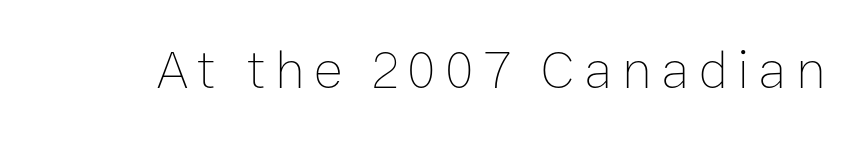
Q: Is the text bold? A: No.
Q: Is the text italic (slanted)? A: No, it is upright.
Q: Is the text underlined? A: No.
Q: Width (condensed, normal, or wide)? A: Normal.
Q: Stroke contrast? A: Low.
Q: x-height? A: Medium.
Q: Monospaced? A: No.
